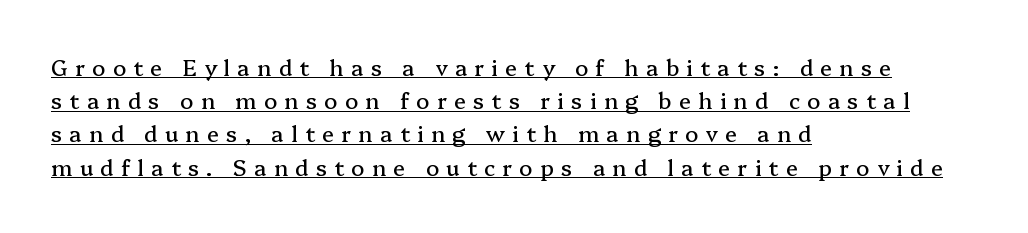
Q: Is the text italic (slanted)? A: No, it is upright.
Q: Is the text underlined? A: Yes.
Q: How is the paragraph aligned? A: Left-aligned.
Q: Is the spacing between letters normal or unusually wide? A: Unusually wide.
Q: Is the spacing between lines tight, normal or loose? A: Normal.
